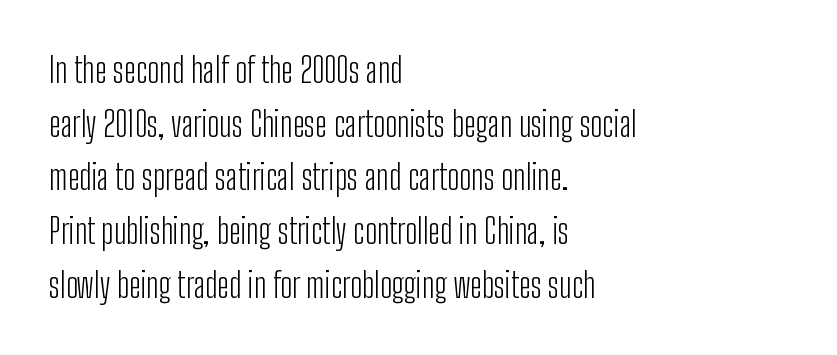
Q: Is the text bold? A: No.
Q: Is the text italic (slanted)? A: No, it is upright.
Q: Is the typeface a serif or a sans-serif typeface? A: Sans-serif.
Q: Is the text underlined? A: No.
Q: How is the paragraph aligned? A: Left-aligned.
Q: Is the spacing between letters normal or unusually wide? A: Normal.
Q: Is the spacing between lines tight, normal or loose? A: Normal.
Q: Width (condensed, normal, or wide)? A: Condensed.
Q: Stroke contrast? A: Low.
Q: x-height? A: Medium.
Q: Monospaced? A: No.
